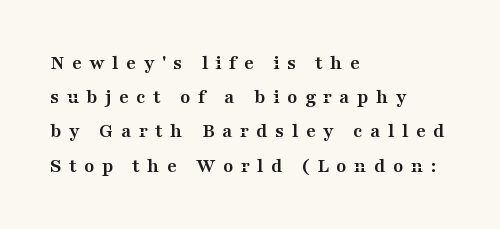
The space beneath each line is pristine and unruled. Spacing between characters has been opened up far beyond the box default. Bold? Absolutely — the strokes are thick and heavy. The passage shown stacks its lines at a standard gap. Do the letters lean? They stand straight.
